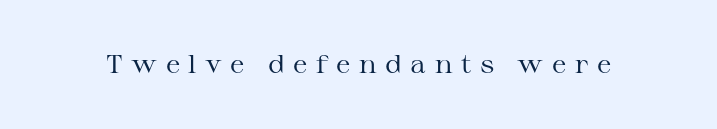
The image shows 25 px text type, upright; set unusually wide letter spacing (+0.34 em), not underlined.
